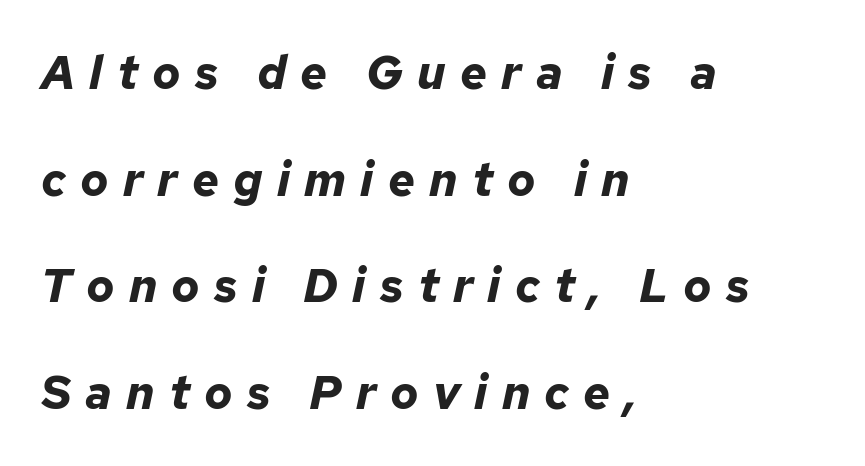
The image shows 47 px bold type, italic (leaning right); set left-aligned, loose line spacing (2.27x), unusually wide letter spacing (+0.3 em), not underlined; low stroke contrast and a medium x-height.
